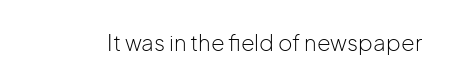
Q: Is the text bold? A: No.
Q: Is the text italic (slanted)? A: No, it is upright.
Q: Is the text underlined? A: No.
Q: Is the spacing between letters normal or unusually wide? A: Normal.
